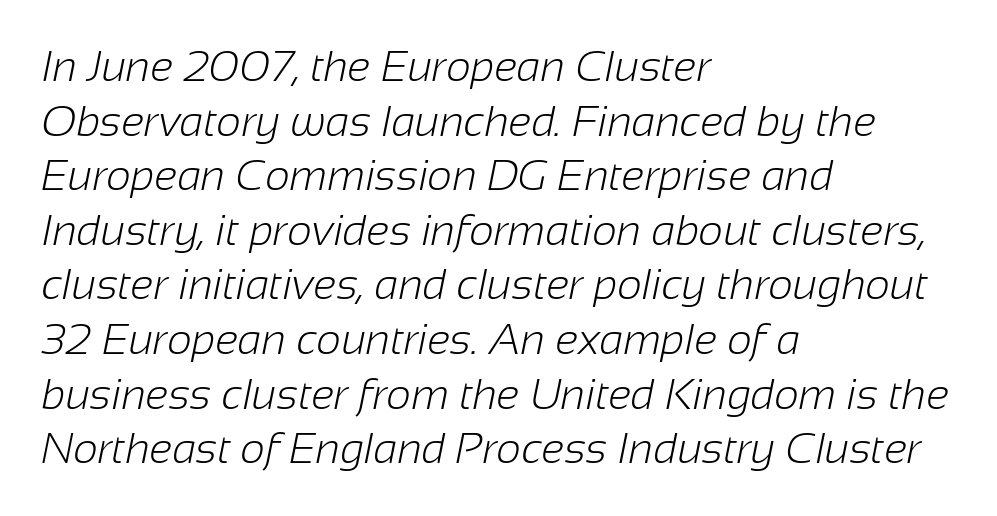
The image shows 43 px light sans-serif type; set left-aligned, normal line spacing (1.27x), normal letter spacing, not underlined; low stroke contrast and a medium x-height.
